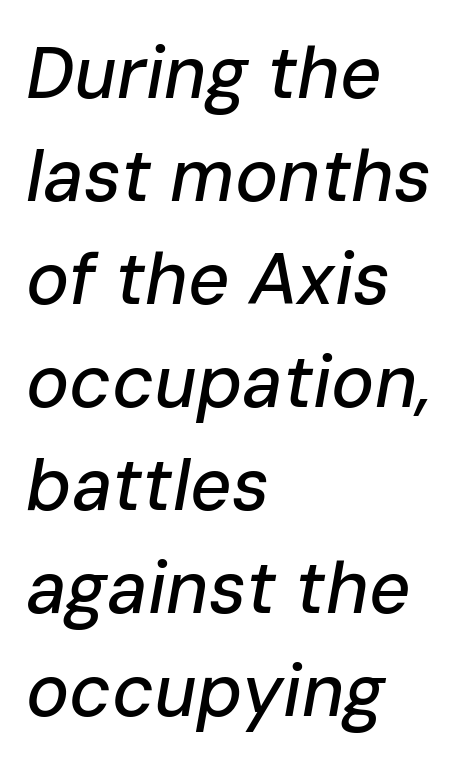
{"italic": "yes", "lean": "right", "slant_degrees": 10, "width": "normal", "stroke_contrast": "low", "x_height": "medium", "monospaced": "no", "underline": "no", "align": "left", "line_spacing": "normal", "line_spacing_ratio": 1.43, "letter_spacing": "normal", "letter_spacing_em": 0.0, "glyph_px": 72}
